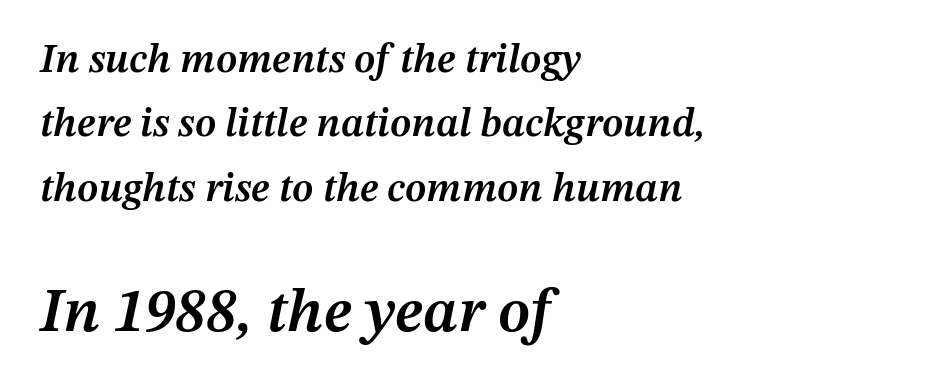
{"italic": "yes", "lean": "right", "slant_degrees": 12, "bold": "semi", "weight": "semibold", "width": "normal", "stroke_contrast": "medium", "x_height": "medium", "monospaced": "no", "underline": "no", "align": "left", "line_spacing": "normal", "line_spacing_ratio": 1.57, "letter_spacing": "normal", "letter_spacing_em": 0.0, "larger_block": "second", "size_ratio": 1.51, "glyph_px": 62}
